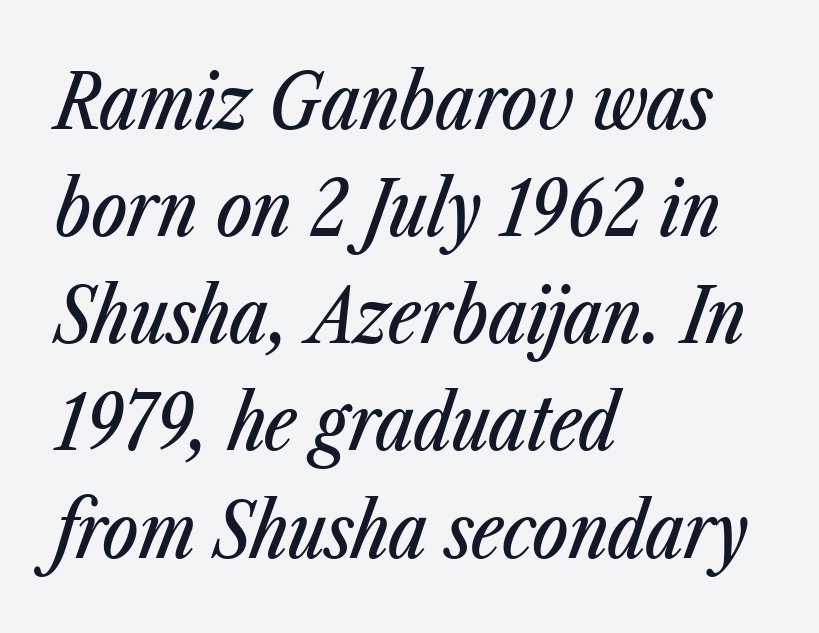
{"italic": "yes", "lean": "right", "slant_degrees": 23, "width": "condensed", "stroke_contrast": "low", "x_height": "medium", "monospaced": "no", "underline": "no", "align": "left", "line_spacing": "normal", "line_spacing_ratio": 1.41, "letter_spacing": "normal", "letter_spacing_em": 0.0, "glyph_px": 76}
